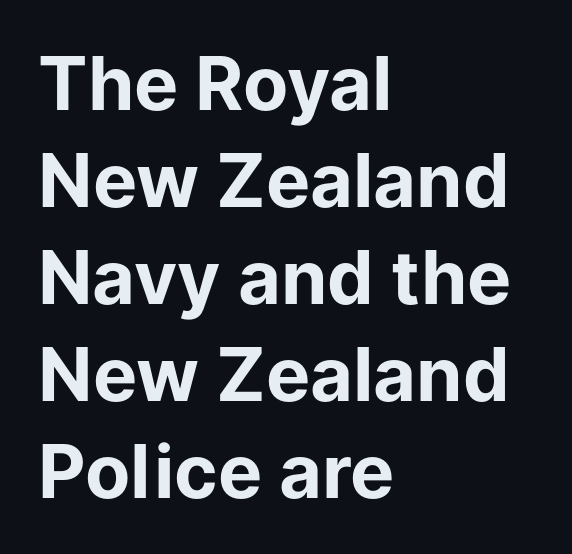
How are the letters spaced? Ordinarily, with no added tracking. Nobody drew a line under any word here. A classic flush-left, rag-right setting is used for this passage. It's the straight-up-and-down kind of type. Note the varied advance widths — an 'i' is clearly narrower than an 'm'.
